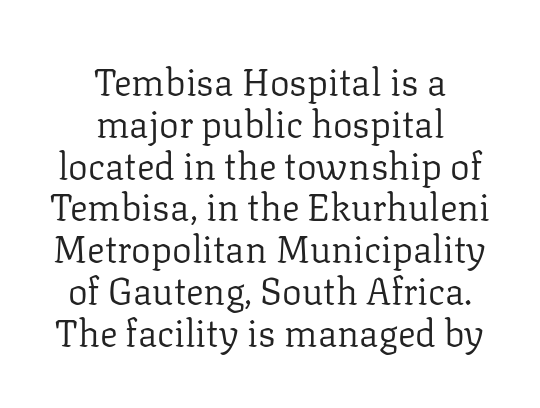
Ink coverage per letter is moderate at most. In terms of leading, this rendering errs on the cramped side. This sample has the flowing, uneven cadence of proportional lettering. Decoration check: the copy has no underline. These lines keep a tight, regular rhythm from letter to letter.
